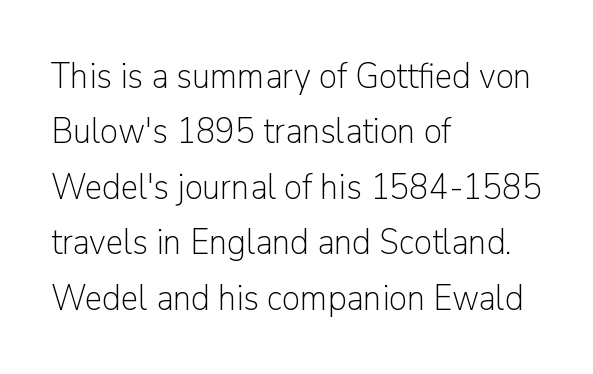
{"serif": "no", "italic": "no", "bold": "no", "weight": "light", "width": "normal", "stroke_contrast": "low", "x_height": "medium", "monospaced": "no", "underline": "no", "align": "left", "line_spacing": "normal", "line_spacing_ratio": 1.54, "letter_spacing": "normal", "letter_spacing_em": 0.0, "glyph_px": 36}
